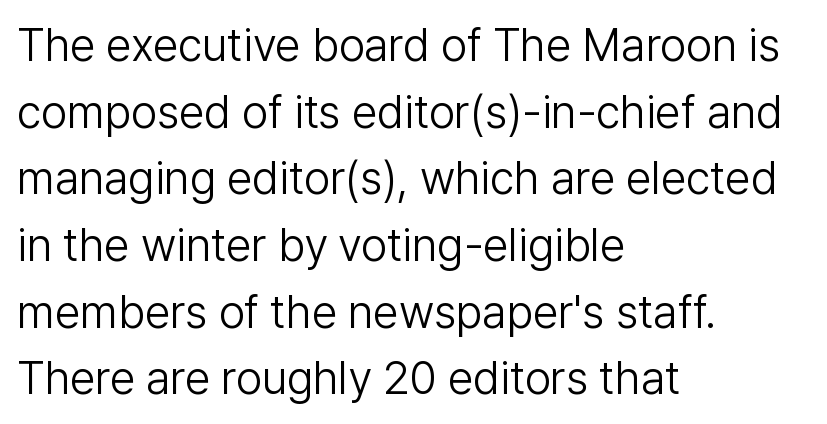
{"serif": "no", "italic": "no", "bold": "no", "weight": "light", "width": "normal", "stroke_contrast": "low", "x_height": "medium", "monospaced": "no", "underline": "no", "align": "left", "line_spacing": "normal", "line_spacing_ratio": 1.45, "letter_spacing": "normal", "letter_spacing_em": 0.0, "glyph_px": 46}
